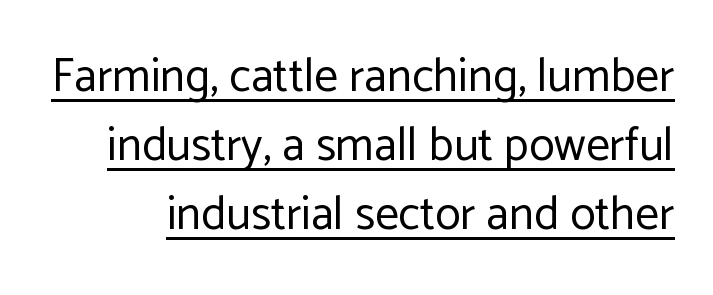
The image shows 47 px regular-weight sans-serif type, upright; set normal line spacing (1.47x), normal letter spacing, underlined; low stroke contrast and a medium x-height.
